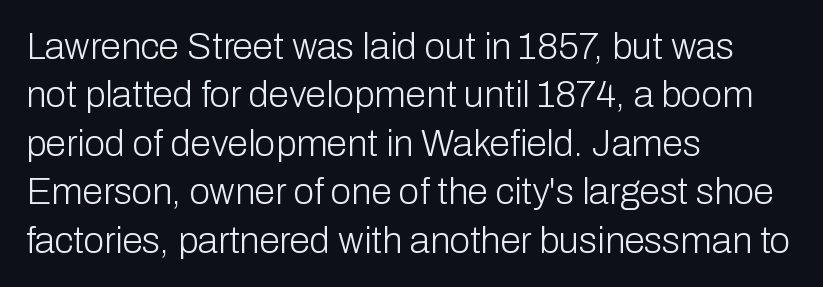
Q: Is the text bold? A: No.
Q: Is the text italic (slanted)? A: No, it is upright.
Q: Is the typeface a serif or a sans-serif typeface? A: Sans-serif.
Q: Is the text underlined? A: No.
Q: How is the paragraph aligned? A: Left-aligned.
Q: Is the spacing between letters normal or unusually wide? A: Normal.
Q: Is the spacing between lines tight, normal or loose? A: Normal.
Q: Width (condensed, normal, or wide)? A: Normal.
Q: Stroke contrast? A: Low.
Q: x-height? A: Medium.
Q: Monospaced? A: No.
